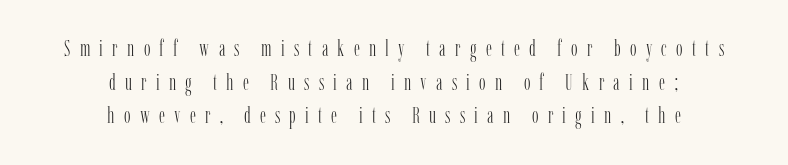
The image shows 22 px text type, upright; set centered, normal line spacing (1.53x), unusually wide letter spacing (+0.42 em), not underlined.
